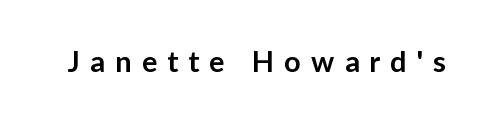
{"serif": "no", "italic": "no", "bold": "semi", "weight": "semibold", "width": "normal", "stroke_contrast": "low", "x_height": "medium", "monospaced": "no", "underline": "no", "letter_spacing": "wide", "letter_spacing_em": 0.35, "glyph_px": 29}
